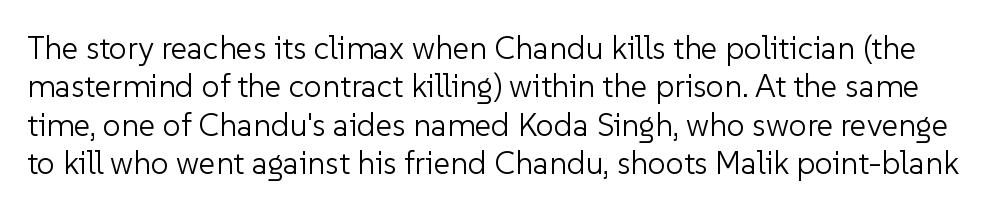
Look at the tracking — it's just the regular setting, nothing added. Do the letters lean? They stand straight. The baseline area is clear. Weight: not bold — regular or lighter. Serifs: no, the terminals of the letterforms are clean.
